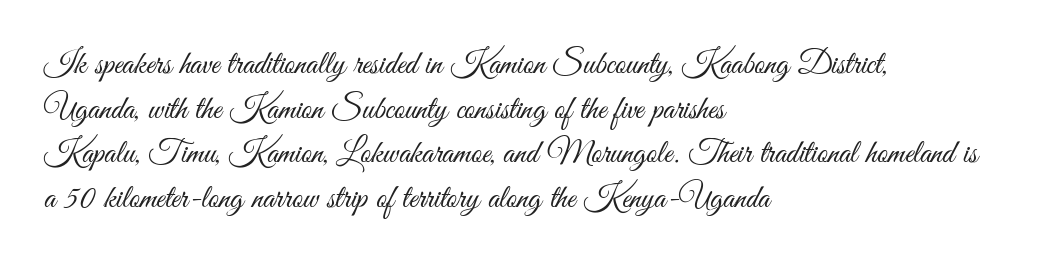
The letterforms sit at book weight or below. Regarding leading, the lines here are spaced in the standard way. The gap between lines stays unmarked. The lines are quadded left. Looks like regular typesetting: each glyph gets only the width it needs.
